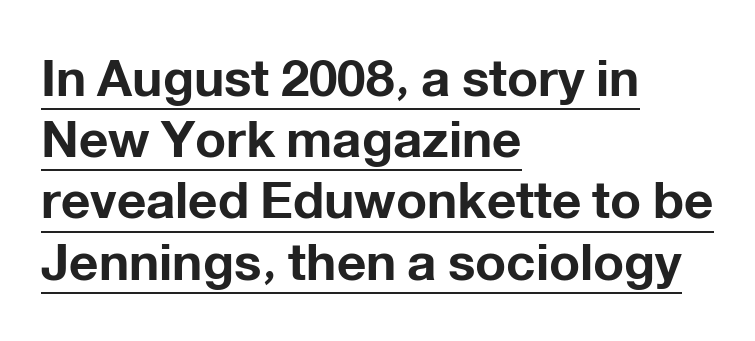
If you drew a line through each stem, it would be perfectly vertical. Which margin do the lines hug? The left one — the right edge is uneven. Typographically, this falls in the sans-serif category. These lines keep a tight, regular rhythm from letter to letter. The passage shown is typed in a proportional face where columns would drift.
